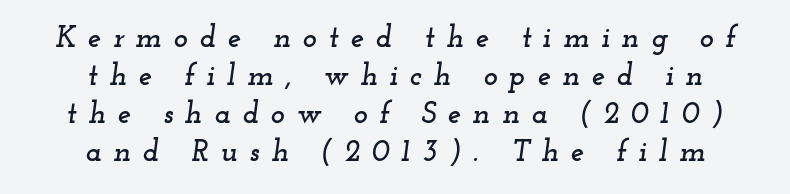
{"serif": "yes", "italic": "yes", "lean": "right", "slant_degrees": 12, "width": "wide", "stroke_contrast": "low", "x_height": "small", "monospaced": "no", "underline": "no", "align": "center", "line_spacing": "normal", "line_spacing_ratio": 1.27, "letter_spacing": "wide", "letter_spacing_em": 0.39, "glyph_px": 30}
